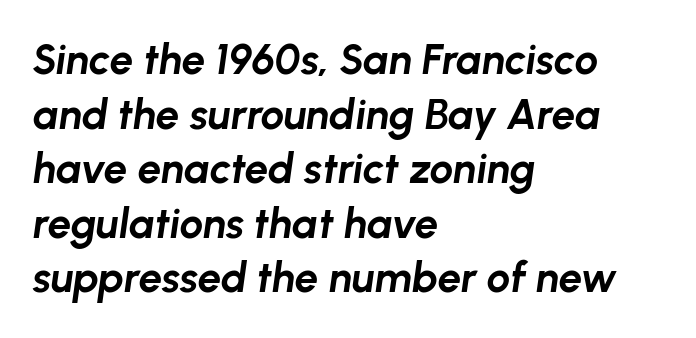
Spacing verdict: proportional, widths tailored to each character. This sample uses plain, unmodified letter spacing. Successive baselines arrive at the customary interval. The passage shown is not underscored anywhere. Visually the block forms a straight wall on the left and a jagged coastline on the right. Tall strokes in this sample are angled rather than plumb.
